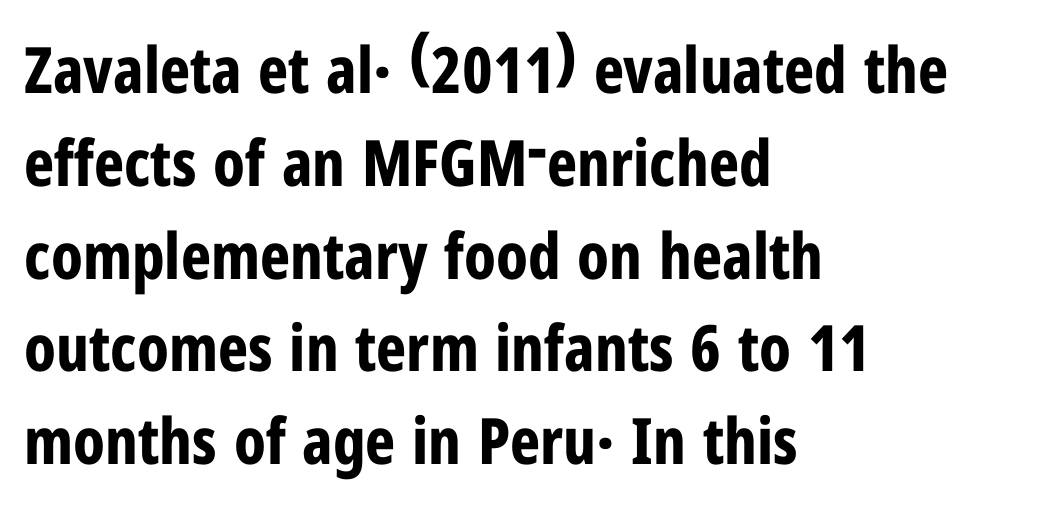
The image shows 64 px bold, condensed sans-serif type, upright; set left-aligned, normal line spacing (1.45x), normal letter spacing, not underlined; low stroke contrast and a medium x-height.
